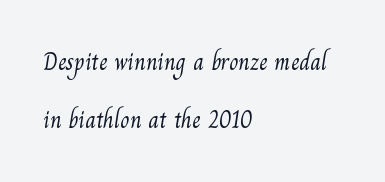
Q: Is the text bold? A: No.
Q: Is the text underlined? A: No.
Q: How is the paragraph aligned? A: Left-aligned.
Q: Is the spacing between letters normal or unusually wide? A: Normal.
Q: Is the spacing between lines tight, normal or loose? A: Loose.
